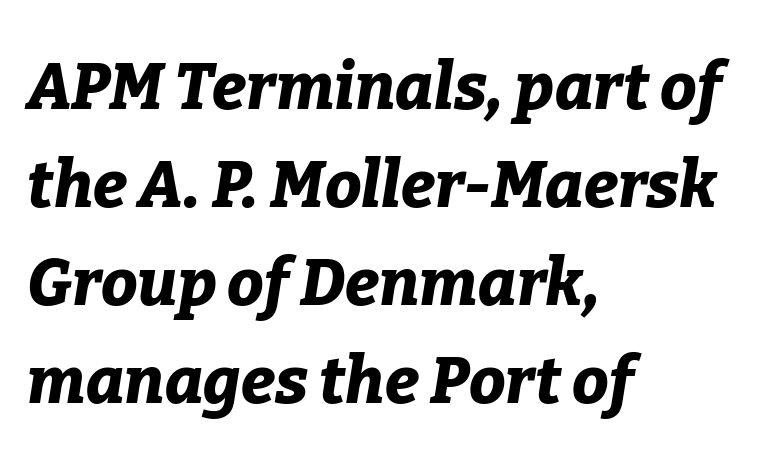
Each new line begins a customary step beneath the previous one. Emphasis by weight is at full strength: bold. The area under the type is left untouched. Layout note: lines flush left.
